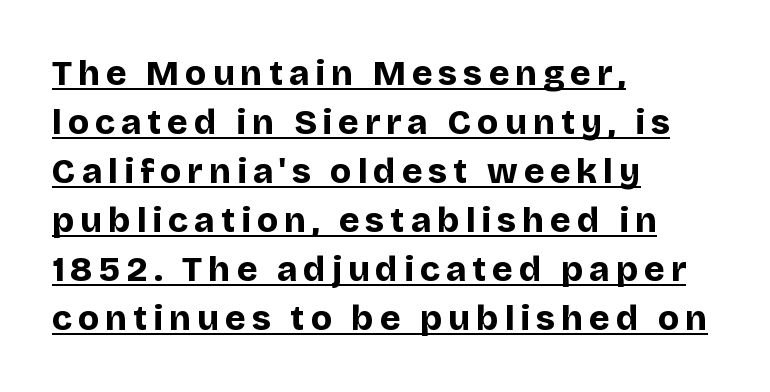
The image shows 35 px bold sans-serif type, upright; set left-aligned, normal line spacing (1.4x), underlined; low stroke contrast and a large x-height.
